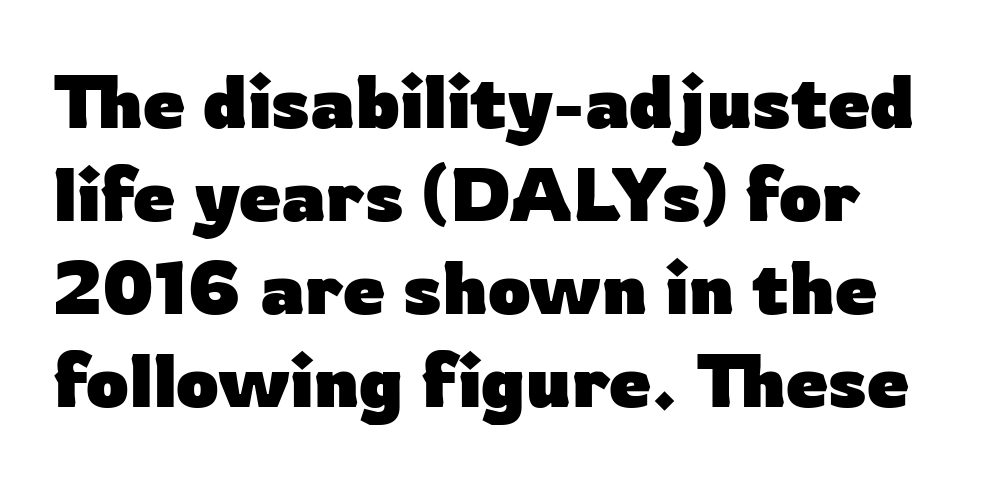
Q: Is the text bold? A: Yes.
Q: Is the text italic (slanted)? A: No, it is upright.
Q: Is the typeface a serif or a sans-serif typeface? A: Sans-serif.
Q: Is the text underlined? A: No.
Q: Is the spacing between letters normal or unusually wide? A: Normal.
Q: Width (condensed, normal, or wide)? A: Normal.
Q: Stroke contrast? A: Low.
Q: x-height? A: Medium.
Q: Monospaced? A: No.
